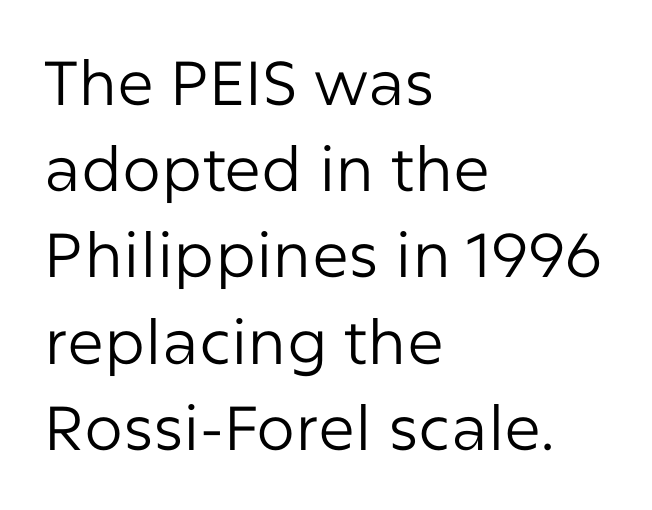
Successive baselines arrive at the customary interval. Tall strokes in this sample are plumb rather than angled. Observe the ordinary spacing: letters are neighbours, not strangers. I'd call this a sans setting — the letters go barefoot. Character widths vary here, with narrow letters taking less room than wide ones. Typeset ragged right — the left edge is the straight one.
